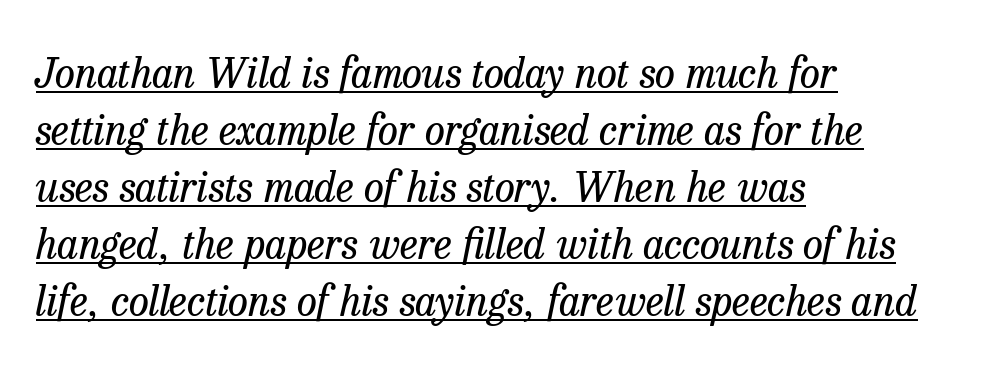
The image shows 41 px regular-weight serif type, italic (leaning right); set left-aligned, normal line spacing (1.39x), normal letter spacing, underlined; low stroke contrast and a medium x-height.
